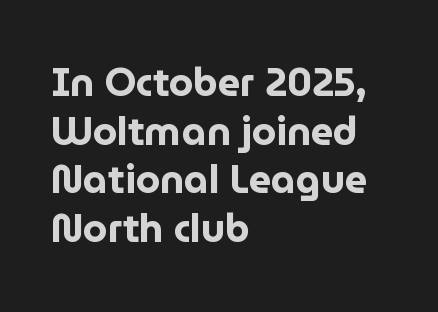
Q: Is the text bold? A: Yes.
Q: Is the text italic (slanted)? A: No, it is upright.
Q: Is the typeface a serif or a sans-serif typeface? A: Sans-serif.
Q: Is the text underlined? A: No.
Q: How is the paragraph aligned? A: Left-aligned.
Q: Is the spacing between letters normal or unusually wide? A: Normal.
Q: Is the spacing between lines tight, normal or loose? A: Normal.
Q: Width (condensed, normal, or wide)? A: Normal.
Q: Stroke contrast? A: Low.
Q: x-height? A: Medium.
Q: Monospaced? A: No.
